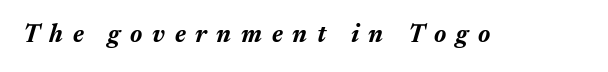
The image shows 25 px bold type, italic (leaning right); set unusually wide letter spacing (+0.39 em), not underlined.
